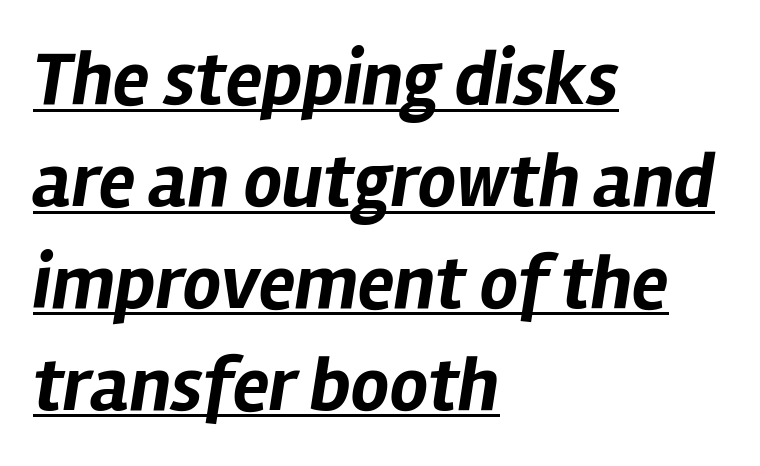
Is the type slanted? Yes — the strokes lean at a clear angle. A typographer would call this underscored text. A normal amount of white space separates one row of letters from the next. Strokes here are thick enough to call this a true bold. Compared with a centered layout, this one pins lines to the left instead.
